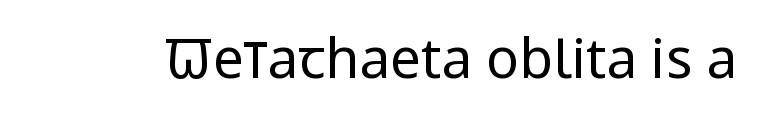
Glyph-to-glyph distance matches everyday printed text. Underlining? Definitely not there. The letters stand straight up with perfectly vertical stems. The rendering uses natural spacing where letterforms have individual widths.
